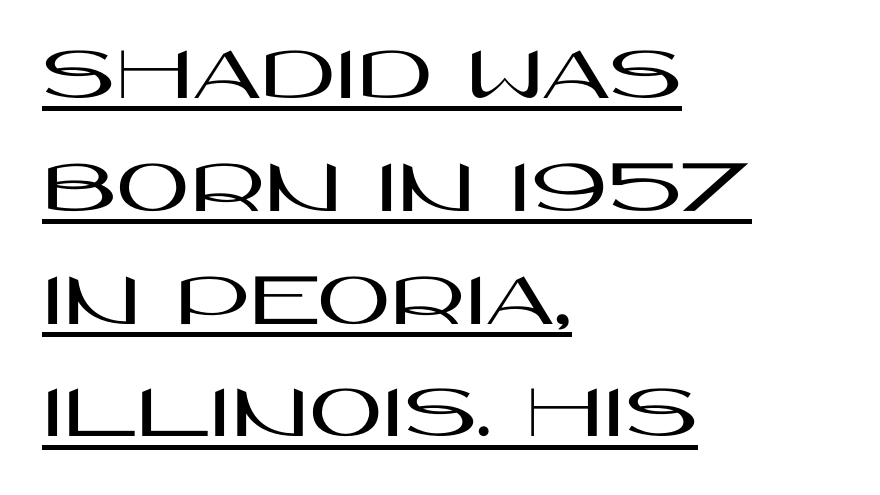
The image shows 80 px wide sans-serif type, upright; set left-aligned, normal line spacing (1.41x), normal letter spacing, underlined; high stroke contrast and a large x-height.
